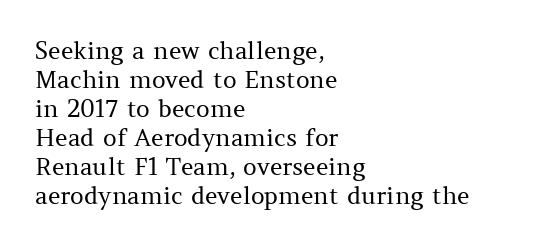
{"italic": "no", "bold": "no", "underline": "no", "align": "left", "line_spacing_ratio": 1.21, "letter_spacing": "normal", "letter_spacing_em": 0.0, "glyph_px": 24}
